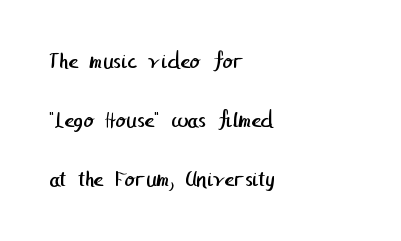
Q: Is the text bold? A: No.
Q: Is the text underlined? A: No.
Q: How is the paragraph aligned? A: Left-aligned.
Q: Is the spacing between letters normal or unusually wide? A: Normal.
Q: Is the spacing between lines tight, normal or loose? A: Loose.
